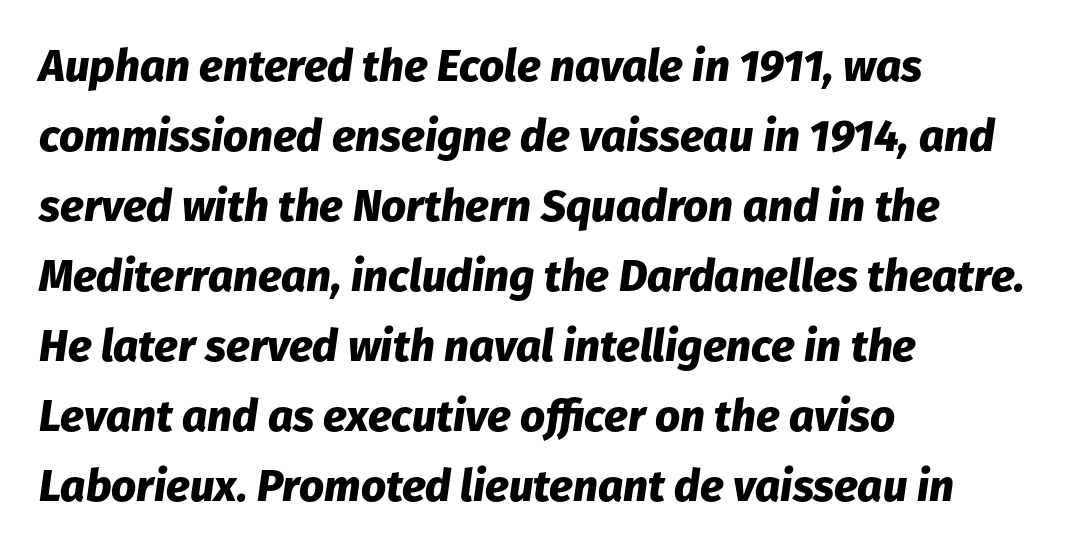
The vertical gap from one line to the next is medium. The zone under the glyphs is completely vacant. Rendered with sloped, italic letterforms. The gaps between neighbouring characters are ordinary and unremarkable.
